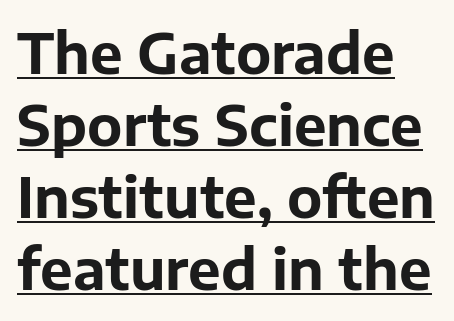
Q: Is the text bold? A: Yes.
Q: Is the text italic (slanted)? A: No, it is upright.
Q: Is the typeface a serif or a sans-serif typeface? A: Sans-serif.
Q: Is the text underlined? A: Yes.
Q: How is the paragraph aligned? A: Left-aligned.
Q: Is the spacing between letters normal or unusually wide? A: Normal.
Q: Is the spacing between lines tight, normal or loose? A: Normal.
Q: Width (condensed, normal, or wide)? A: Normal.
Q: Stroke contrast? A: Low.
Q: x-height? A: Medium.
Q: Monospaced? A: No.
